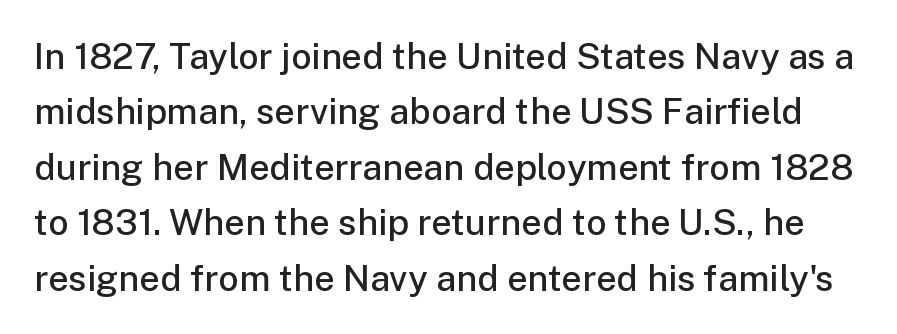
The image shows 36 px semibold sans-serif type, upright; set normal line spacing (1.54x), normal letter spacing, not underlined; low stroke contrast and a medium x-height.
